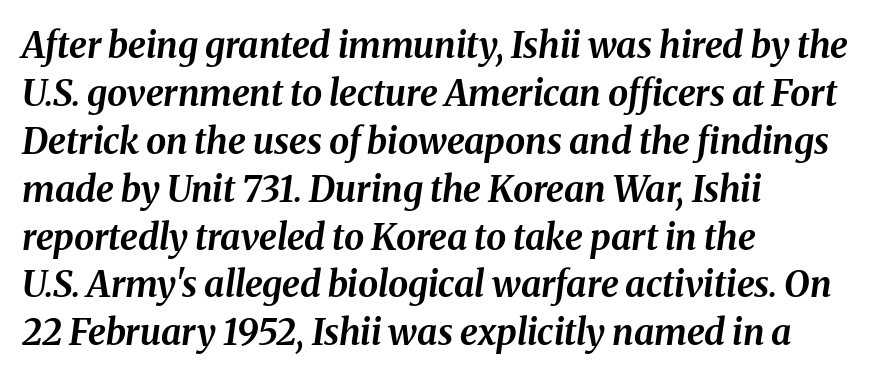
Between one letter and the next there's only the usual sliver of space. The text block is weighted toward the left margin, trailing off unevenly rightward. Reading down the column, the eye jumps a familiar distance to each next line. Heft: maximum for text — a bold. The face used here is proportionally spaced, like ordinary book or web type.
